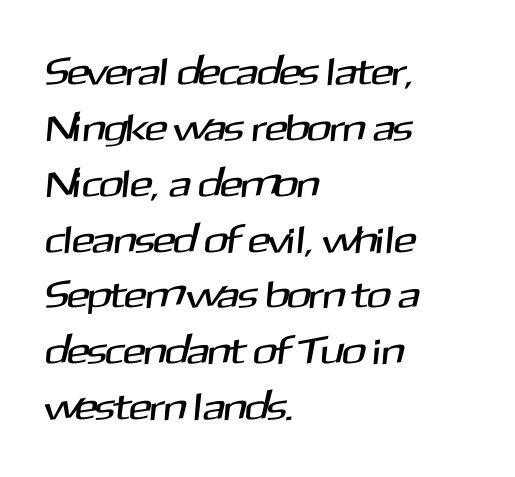
Q: Is the typeface a serif or a sans-serif typeface? A: Sans-serif.
Q: Is the text underlined? A: No.
Q: How is the paragraph aligned? A: Left-aligned.
Q: Is the spacing between letters normal or unusually wide? A: Normal.
Q: Is the spacing between lines tight, normal or loose? A: Normal.
Q: Width (condensed, normal, or wide)? A: Normal.
Q: Stroke contrast? A: Medium.
Q: x-height? A: Medium.
Q: Monospaced? A: No.
